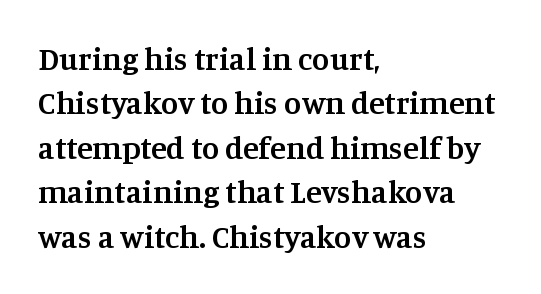
{"serif": "yes", "italic": "no", "bold": "semi", "weight": "semibold", "width": "normal", "stroke_contrast": "medium", "x_height": "large", "monospaced": "no", "underline": "no", "align": "left", "line_spacing": "normal", "line_spacing_ratio": 1.39, "letter_spacing": "normal", "letter_spacing_em": 0.0, "glyph_px": 32}
